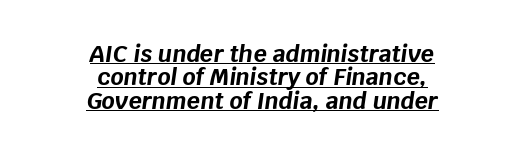
Q: Is the text bold? A: Yes.
Q: Is the text italic (slanted)? A: Yes, it leans right by about 8 degrees.
Q: Is the text underlined? A: Yes.
Q: How is the paragraph aligned? A: Centered.
Q: Is the spacing between letters normal or unusually wide? A: Normal.
Q: Is the spacing between lines tight, normal or loose? A: Tight.
